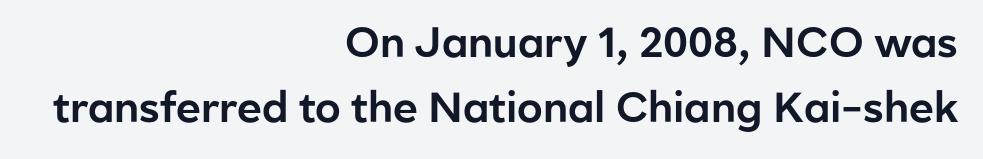
Q: Is the text italic (slanted)? A: No, it is upright.
Q: Is the typeface a serif or a sans-serif typeface? A: Sans-serif.
Q: Is the text underlined? A: No.
Q: How is the paragraph aligned? A: Right-aligned.
Q: Is the spacing between letters normal or unusually wide? A: Normal.
Q: Is the spacing between lines tight, normal or loose? A: Normal.
Q: Width (condensed, normal, or wide)? A: Normal.
Q: Stroke contrast? A: Low.
Q: x-height? A: Medium.
Q: Monospaced? A: No.
